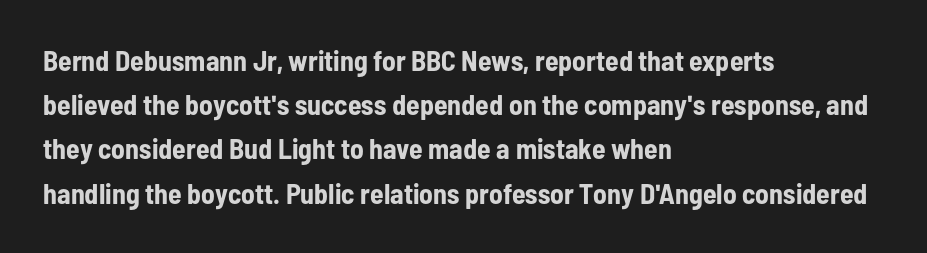
The image shows 28 px bold, condensed sans-serif type, upright; set left-aligned, normal line spacing (1.58x), normal letter spacing, not underlined; low stroke contrast and a medium x-height.
